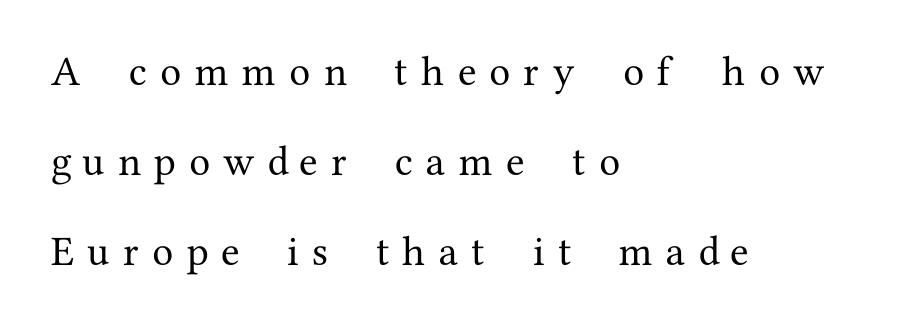
{"serif": "yes", "italic": "no", "width": "normal", "stroke_contrast": "medium", "x_height": "medium", "monospaced": "no", "underline": "no", "align": "left", "line_spacing": "loose", "line_spacing_ratio": 2.14, "letter_spacing": "wide", "letter_spacing_em": 0.32, "glyph_px": 42}
